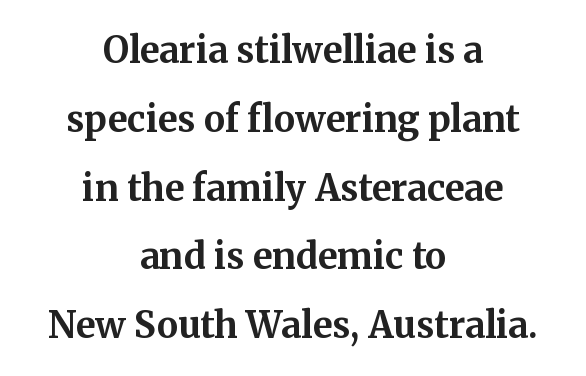
The image shows 36 px bold serif type, upright; set centered, loose line spacing (1.91x), normal letter spacing, not underlined; medium stroke contrast and a medium x-height.
